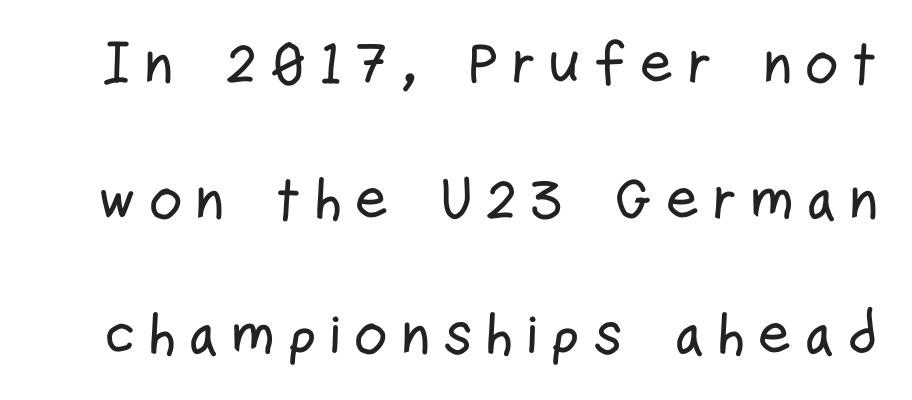
The image shows 59 px condensed sans-serif type, upright; set loose line spacing (2.3x), unusually wide letter spacing (+0.2 em), not underlined; low stroke contrast and a medium x-height.
